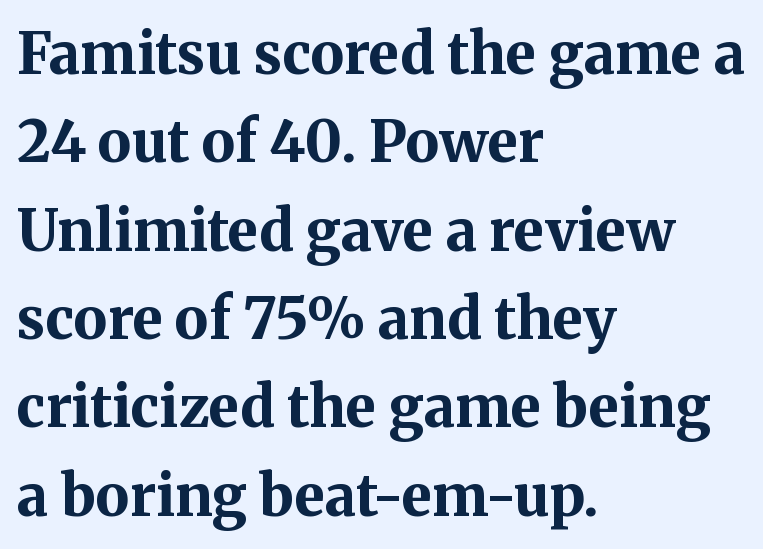
{"serif": "yes", "italic": "no", "bold": "yes", "weight": "bold", "width": "normal", "stroke_contrast": "medium", "x_height": "medium", "monospaced": "no", "underline": "no", "align": "left", "line_spacing": "normal", "line_spacing_ratio": 1.55, "letter_spacing": "normal", "letter_spacing_em": 0.0, "glyph_px": 57}
